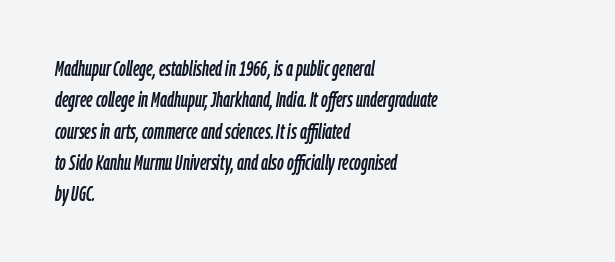
Q: Is the text italic (slanted)? A: Yes, it leans right by about 9 degrees.
Q: Is the text underlined? A: No.
Q: How is the paragraph aligned? A: Left-aligned.
Q: Is the spacing between letters normal or unusually wide? A: Normal.
Q: Is the spacing between lines tight, normal or loose? A: Normal.
